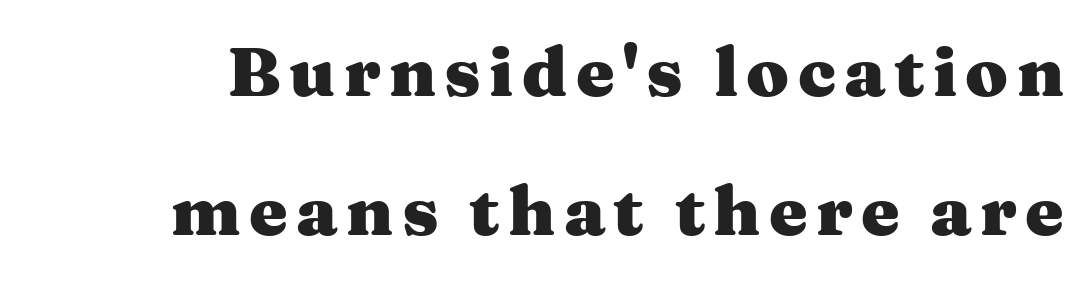
The strokes are fattened all the way to bold. The specimen omits any rule beneath the text block's lines. The axis of the letterforms is exactly vertical. The rendering uses natural spacing where letterforms have individual widths. You can tell from the footed stems that serif type was used. Successive baselines arrive slowly, with a big drop between each.
